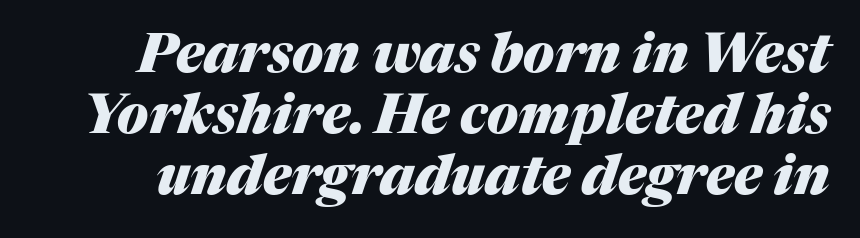
Q: Is the text bold? A: Yes.
Q: Is the text italic (slanted)? A: Yes, it leans right by about 17 degrees.
Q: Is the text underlined? A: No.
Q: Is the spacing between letters normal or unusually wide? A: Normal.
Q: Is the spacing between lines tight, normal or loose? A: Tight.
Q: Width (condensed, normal, or wide)? A: Normal.
Q: Stroke contrast? A: Medium.
Q: x-height? A: Medium.
Q: Monospaced? A: No.
